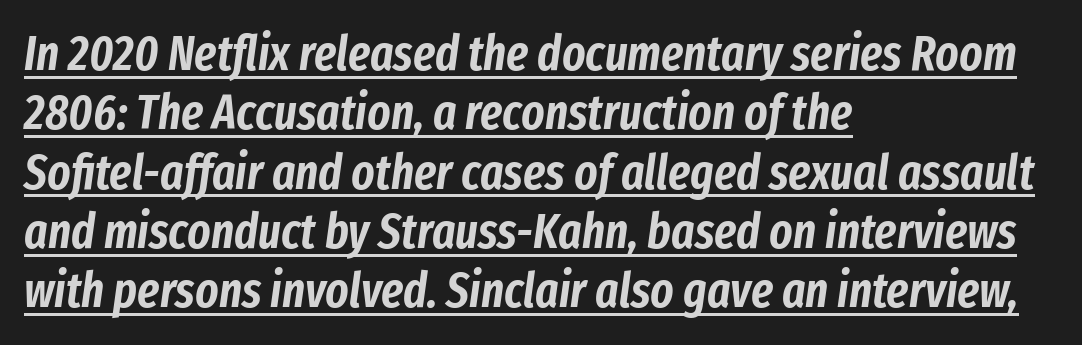
Do the characters align in a grid? No, the font is proportional. Each word holds together tightly as a unit, with standard inter-letter gaps. Underlined type. This is oblique type, the kind used for emphasis or titles. Every row of glyphs begins at an identical x-position on the left.
